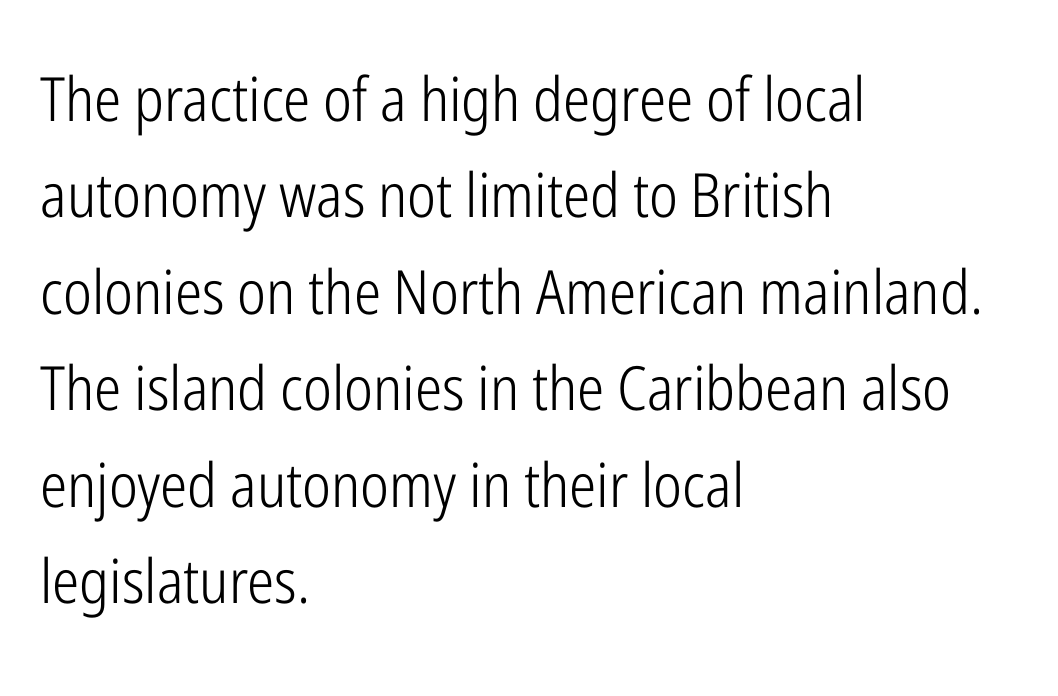
The image shows 61 px light, condensed sans-serif type, upright; set left-aligned, normal line spacing (1.58x), normal letter spacing, not underlined; low stroke contrast and a medium x-height.
